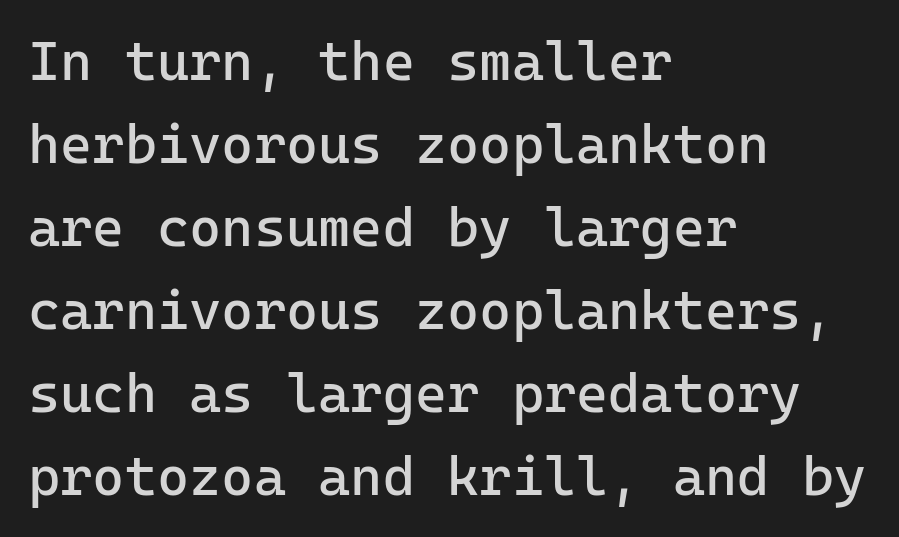
{"serif": "no", "italic": "no", "bold": "no", "weight": "regular", "width": "normal", "stroke_contrast": "low", "x_height": "medium", "monospaced": "yes", "underline": "no", "align": "left", "line_spacing": "normal", "line_spacing_ratio": 1.51, "letter_spacing": "normal", "letter_spacing_em": 0.0, "glyph_px": 55}
